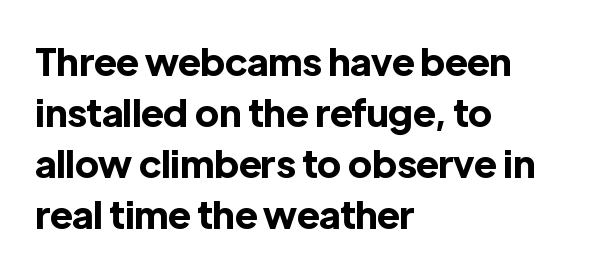
{"serif": "no", "italic": "no", "bold": "yes", "weight": "bold", "width": "normal", "x_height": "medium", "monospaced": "no", "underline": "no", "align": "left", "line_spacing": "normal", "line_spacing_ratio": 1.34, "letter_spacing": "normal", "letter_spacing_em": 0.0, "glyph_px": 38}
